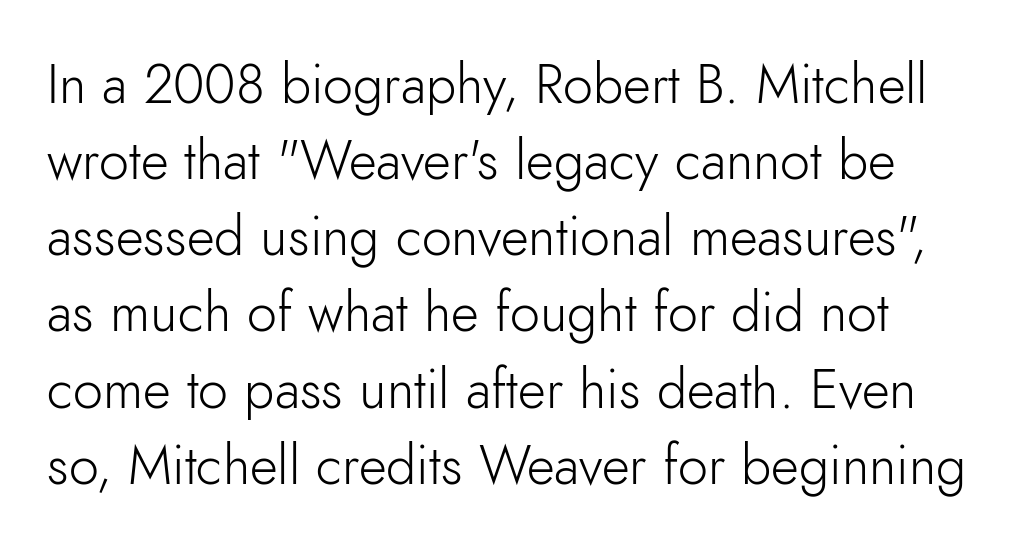
The font family rendered here belongs to the sans-serif group. Here the glyphs are tracked normally, forming tight word shapes. The font's upright variant was chosen for this text. Quick note: underline off. Do the characters align in a grid? No, the font is proportional.
